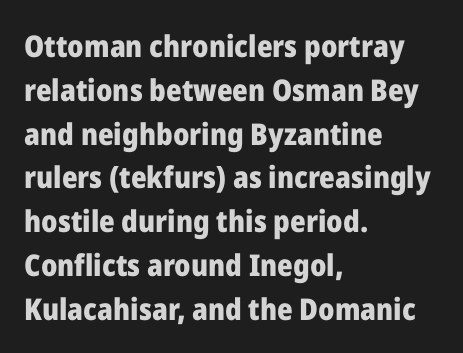
The text block is weighted toward the left margin, trailing off unevenly rightward. The letters carry no serifs — their stems end cleanly without finishing strokes. Horizontal bands of white between lines are of average thickness. Spacing verdict: proportional, widths tailored to each character. The typography opts for an upright posture over an oblique one.
